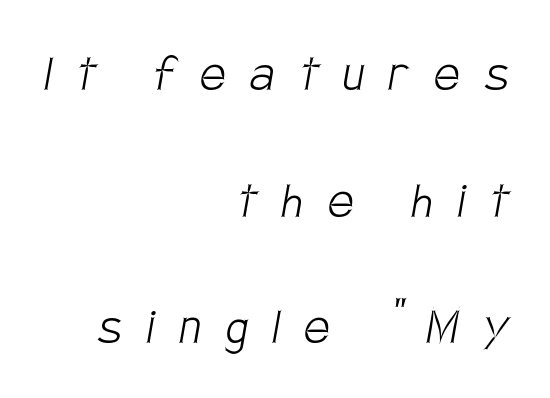
The typeface chosen for these lines omits serifs. Spacing verdict: proportional, widths tailored to each character. Widely set lines give the paragraph a tall, airy silhouette. The gaps between neighbouring characters are conspicuously large. Stems here are at most as thick as an everyday book face.
